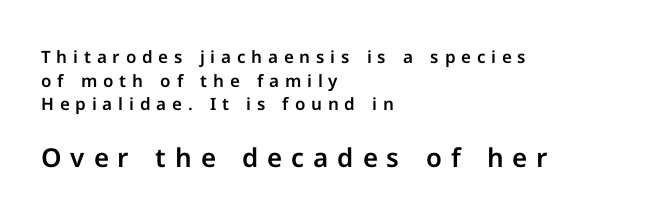
Q: Is the text italic (slanted)? A: No, it is upright.
Q: Is the text underlined? A: No.
Q: How is the paragraph aligned? A: Left-aligned.
Q: Is the spacing between letters normal or unusually wide? A: Unusually wide.
Q: Is the spacing between lines tight, normal or loose? A: Normal.
Q: Which block of text is set in a larger size, the first (top) or the second (bottom)? A: The second (bottom) one.
